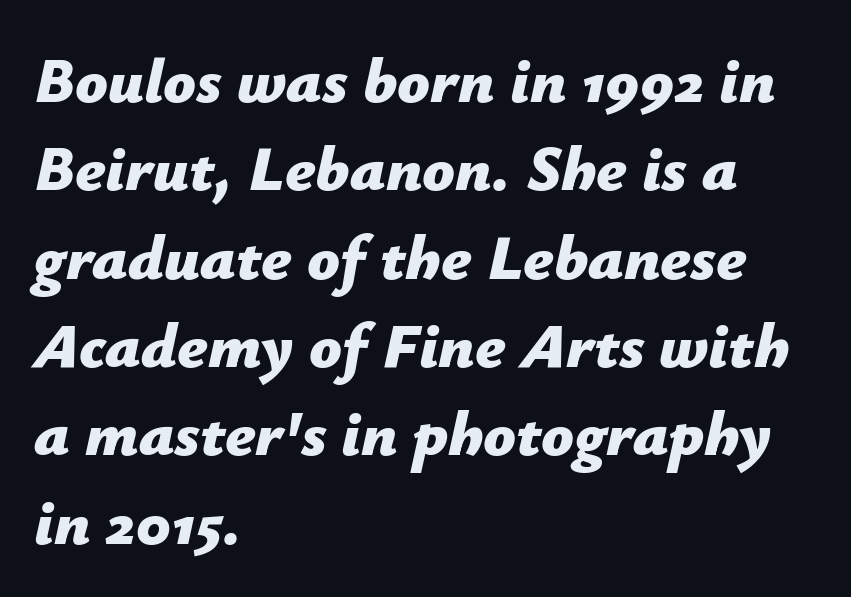
The image shows 64 px bold type, italic (leaning right); set left-aligned, normal line spacing (1.38x), normal letter spacing, not underlined; low stroke contrast and a medium x-height.
